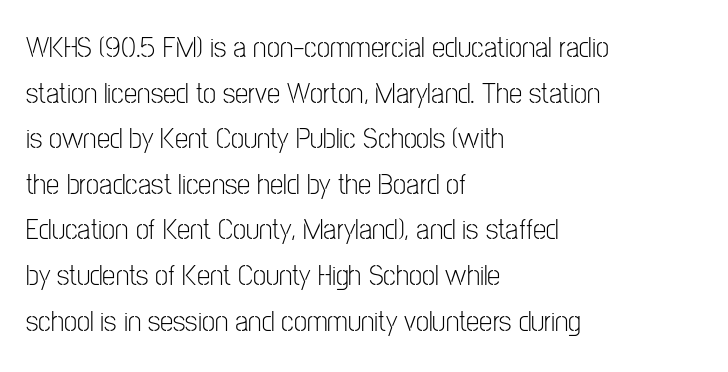
The image shows 30 px light, condensed sans-serif type, upright; set left-aligned, normal line spacing (1.52x), normal letter spacing, not underlined; low stroke contrast and a medium x-height.
